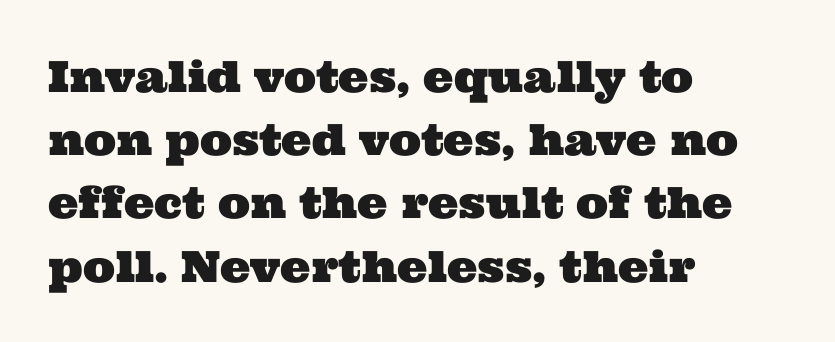
{"serif": "yes", "width": "wide", "stroke_contrast": "medium", "x_height": "medium", "monospaced": "no", "underline": "no", "align": "left", "line_spacing": "normal", "line_spacing_ratio": 1.47, "letter_spacing": "normal", "letter_spacing_em": 0.0, "glyph_px": 43}
